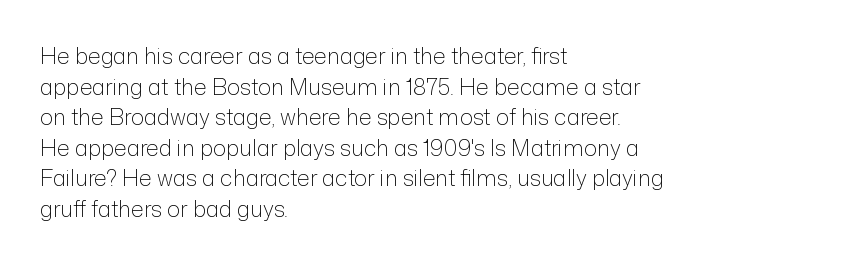
Q: Is the text bold? A: No.
Q: Is the text italic (slanted)? A: No, it is upright.
Q: Is the text underlined? A: No.
Q: How is the paragraph aligned? A: Left-aligned.
Q: Is the spacing between letters normal or unusually wide? A: Normal.
Q: Is the spacing between lines tight, normal or loose? A: Normal.
